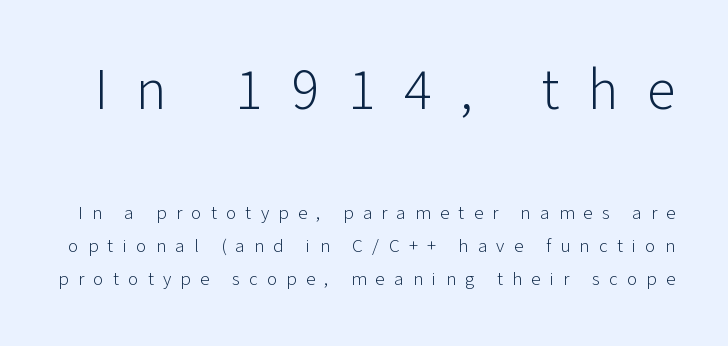
Q: Is the text bold? A: No.
Q: Is the text italic (slanted)? A: No, it is upright.
Q: Is the typeface a serif or a sans-serif typeface? A: Sans-serif.
Q: Is the text underlined? A: No.
Q: Is the spacing between letters normal or unusually wide? A: Unusually wide.
Q: Which block of text is set in a larger size, the first (top) or the second (bottom)? A: The first (top) one.
Q: Width (condensed, normal, or wide)? A: Normal.
Q: Stroke contrast? A: Low.
Q: x-height? A: Medium.
Q: Monospaced? A: No.
